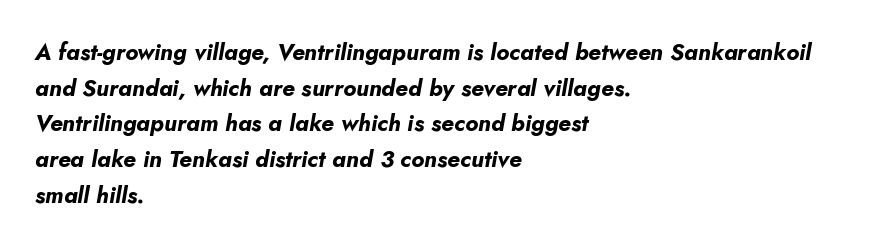
The horizontal fit of the characters is conventional and even. Horizontal alignment here is leftward, the default for most running prose. This is heavy type, rendered in bold. The passage shown is not underscored anywhere. An italicized treatment has been applied to the whole sample. The space between consecutive lines is moderate.
